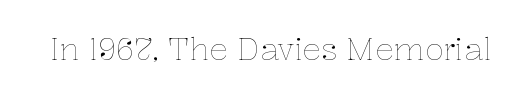
{"italic": "no", "bold": "no", "weight": "thin", "width": "normal", "stroke_contrast": "low", "x_height": "medium", "monospaced": "no", "underline": "no", "letter_spacing": "normal", "letter_spacing_em": 0.0, "glyph_px": 31}
